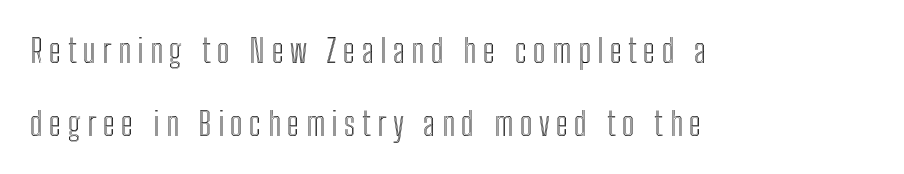
Q: Is the text italic (slanted)? A: No, it is upright.
Q: Is the text underlined? A: No.
Q: How is the paragraph aligned? A: Left-aligned.
Q: Is the spacing between letters normal or unusually wide? A: Unusually wide.
Q: Is the spacing between lines tight, normal or loose? A: Loose.
Q: Width (condensed, normal, or wide)? A: Condensed.
Q: x-height? A: Medium.
Q: Monospaced? A: No.
